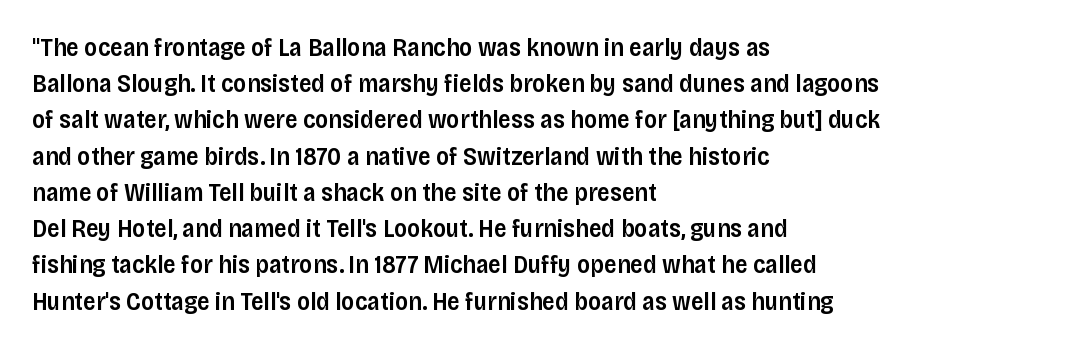
Caption: semibold face, moderately heavy strokes. Type without underlining. Quick note: interline space is typical. Vertical strokes here are truly vertical. Caption: multi-line text, flush left, ragged right.
